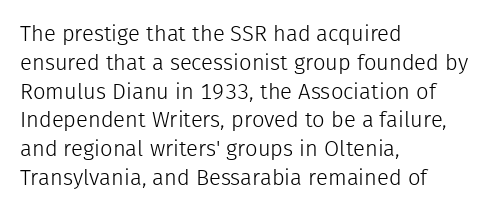
Q: Is the text bold? A: No.
Q: Is the text italic (slanted)? A: No, it is upright.
Q: Is the text underlined? A: No.
Q: How is the paragraph aligned? A: Left-aligned.
Q: Is the spacing between letters normal or unusually wide? A: Normal.
Q: Is the spacing between lines tight, normal or loose? A: Normal.
